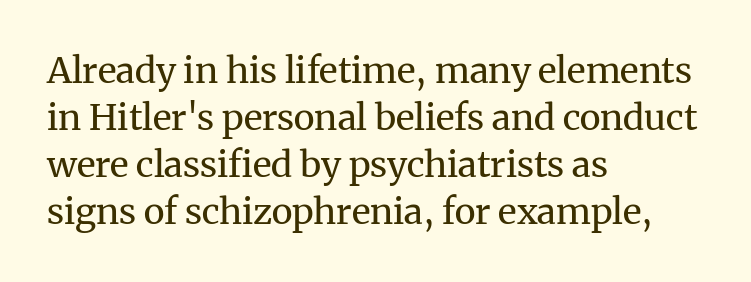
Yep, those are serifs on the letters. Casual observation: everything's shoved over to the left. The passage shown is not underscored anywhere. These lines were composed using upright roman letters. Proportional: the letters do not fall into vertical columns.
